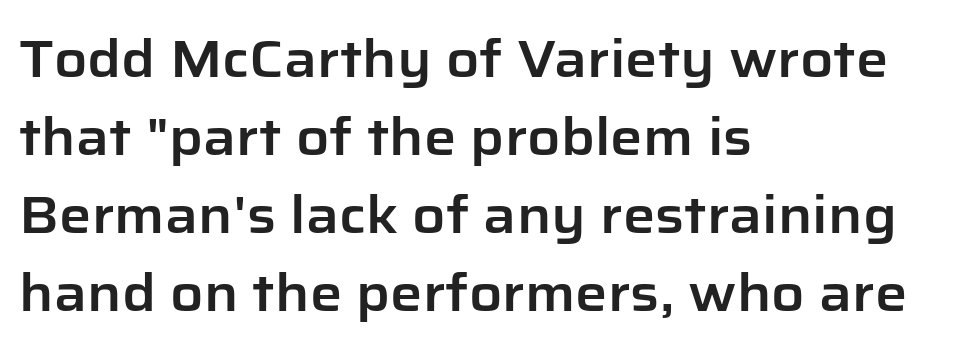
Honestly, the letter spacing is just normal — you wouldn't notice it. Is this a sans? Yes — the strokes have no serifs. The glyphs are unaccompanied by any horizontal stroke below them. The lines are quadded left. This sample has the flowing, uneven cadence of proportional lettering.
